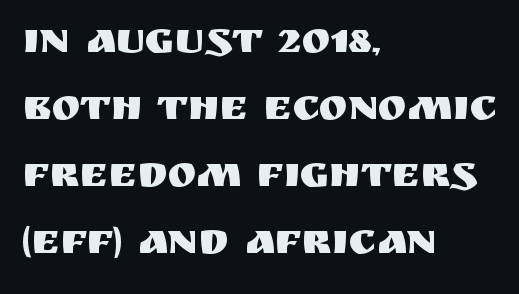
{"serif": "no", "italic": "no", "width": "normal", "stroke_contrast": "medium", "x_height": "large", "monospaced": "no", "underline": "no", "align": "left", "line_spacing": "normal", "line_spacing_ratio": 1.56, "letter_spacing": "normal", "letter_spacing_em": 0.0, "glyph_px": 43}
